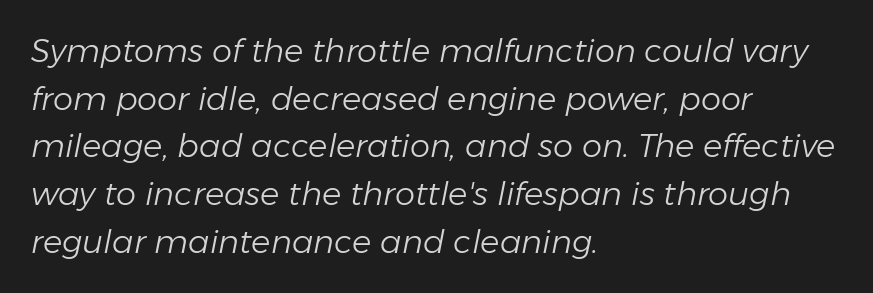
Q: Is the text bold? A: No.
Q: Is the text italic (slanted)? A: Yes, it leans right by about 11 degrees.
Q: Is the text underlined? A: No.
Q: How is the paragraph aligned? A: Left-aligned.
Q: Is the spacing between letters normal or unusually wide? A: Normal.
Q: Is the spacing between lines tight, normal or loose? A: Normal.
Q: Width (condensed, normal, or wide)? A: Normal.
Q: Stroke contrast? A: Low.
Q: x-height? A: Medium.
Q: Monospaced? A: No.
